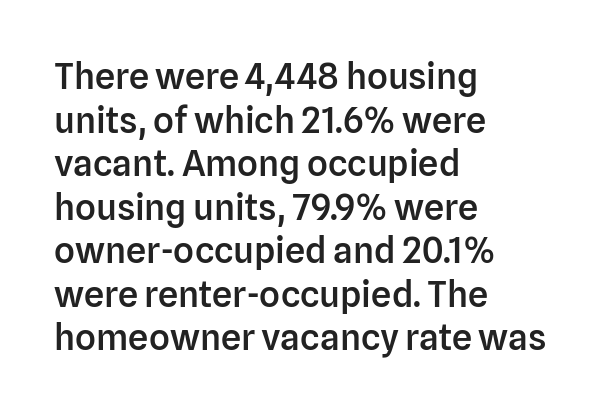
The image shows 36 px semibold sans-serif type, upright; set left-aligned, line spacing 1.21x, normal letter spacing, not underlined; low stroke contrast and a medium x-height.
